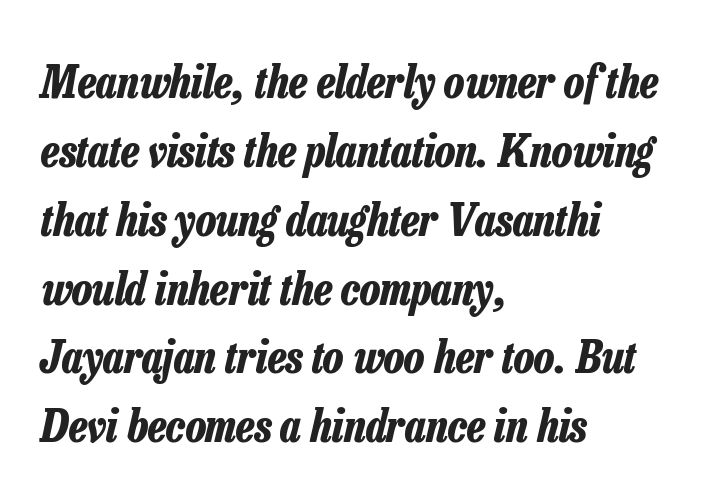
{"italic": "yes", "lean": "right", "slant_degrees": 13, "bold": "yes", "weight": "bold", "width": "condensed", "stroke_contrast": "low", "x_height": "medium", "monospaced": "no", "underline": "no", "align": "left", "line_spacing": "normal", "line_spacing_ratio": 1.53, "letter_spacing": "normal", "letter_spacing_em": 0.0, "glyph_px": 45}
